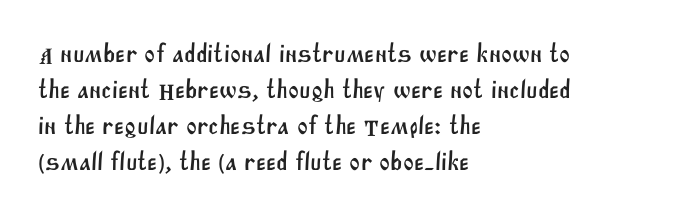
Q: Is the text underlined? A: No.
Q: How is the paragraph aligned? A: Left-aligned.
Q: Is the spacing between letters normal or unusually wide? A: Normal.
Q: Is the spacing between lines tight, normal or loose? A: Normal.
